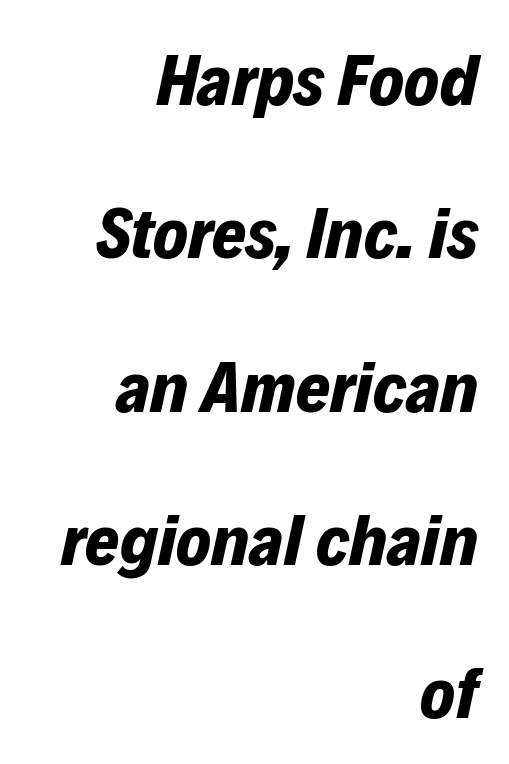
The image shows 73 px bold type, italic (leaning right); set right-aligned, loose line spacing (2.1x), normal letter spacing, not underlined; low stroke contrast and a medium x-height.
